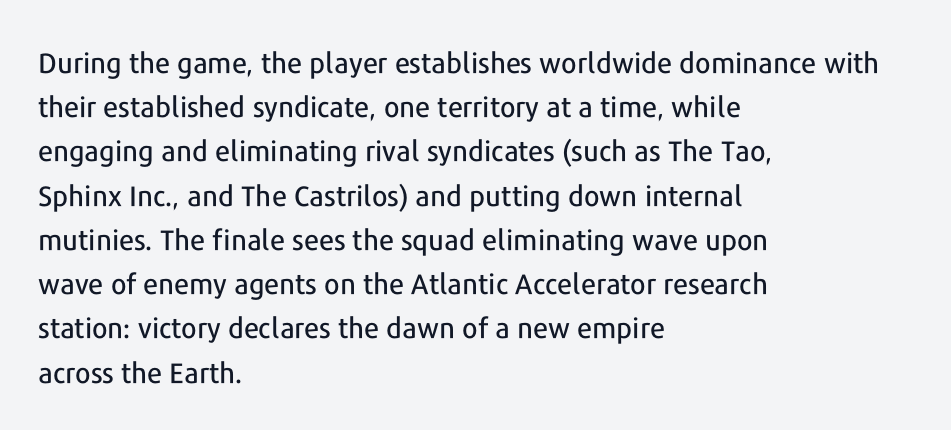
{"serif": "no", "italic": "no", "width": "normal", "stroke_contrast": "low", "x_height": "medium", "monospaced": "no", "underline": "no", "align": "left", "line_spacing": "normal", "line_spacing_ratio": 1.58, "letter_spacing": "normal", "letter_spacing_em": 0.0, "glyph_px": 28}
